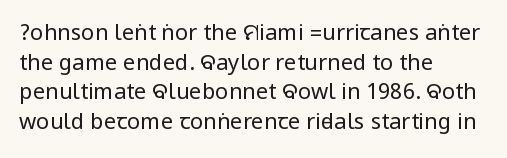
The image shows 22 px text type, upright; set left-aligned, normal line spacing (1.35x), normal letter spacing, not underlined.
